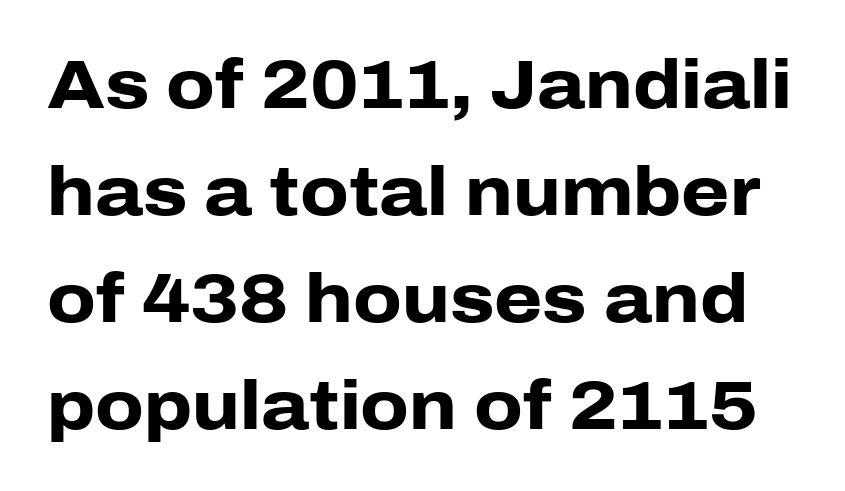
Q: Is the text bold? A: Yes.
Q: Is the text italic (slanted)? A: No, it is upright.
Q: Is the typeface a serif or a sans-serif typeface? A: Sans-serif.
Q: Is the text underlined? A: No.
Q: Is the spacing between letters normal or unusually wide? A: Normal.
Q: Is the spacing between lines tight, normal or loose? A: Normal.
Q: Width (condensed, normal, or wide)? A: Normal.
Q: Stroke contrast? A: Low.
Q: x-height? A: Medium.
Q: Monospaced? A: No.
